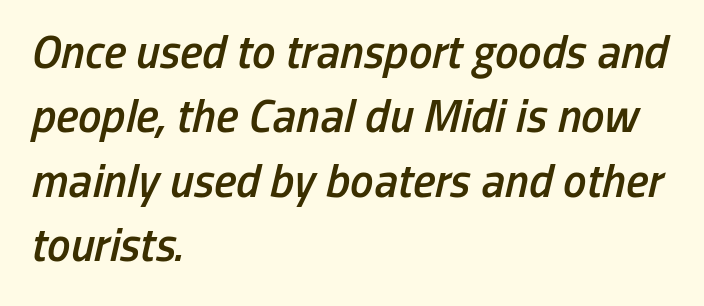
Every character sits at an angle, as italics do. Students, this is semibold: more ink than regular, less than bold. Inter-character spacing is left at the font's built-in metrics. Plain, unruled lines of type.
